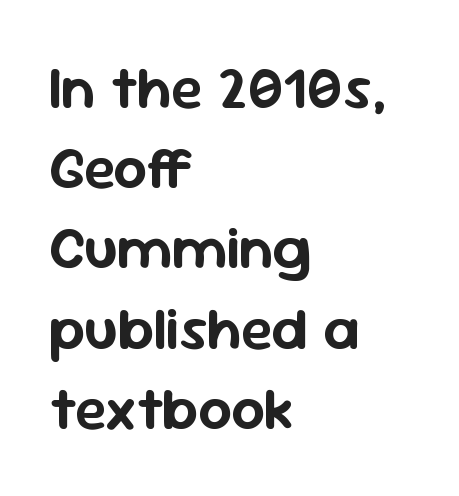
{"serif": "no", "italic": "no", "width": "normal", "stroke_contrast": "low", "x_height": "medium", "monospaced": "no", "underline": "no", "align": "left", "line_spacing": "normal", "line_spacing_ratio": 1.36, "letter_spacing": "normal", "letter_spacing_em": 0.0, "glyph_px": 59}
